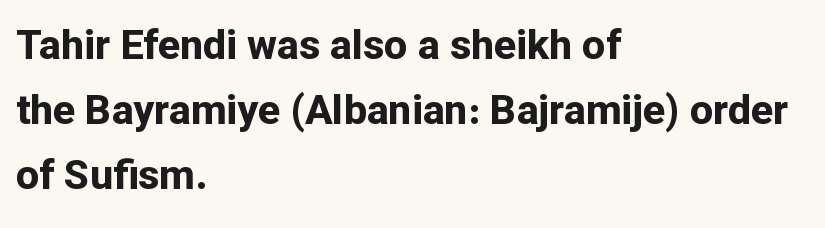
Q: Is the text bold? A: Yes.
Q: Is the text italic (slanted)? A: No, it is upright.
Q: Is the typeface a serif or a sans-serif typeface? A: Sans-serif.
Q: Is the text underlined? A: No.
Q: How is the paragraph aligned? A: Left-aligned.
Q: Is the spacing between letters normal or unusually wide? A: Normal.
Q: Is the spacing between lines tight, normal or loose? A: Normal.
Q: Width (condensed, normal, or wide)? A: Normal.
Q: Stroke contrast? A: Low.
Q: x-height? A: Medium.
Q: Monospaced? A: No.
